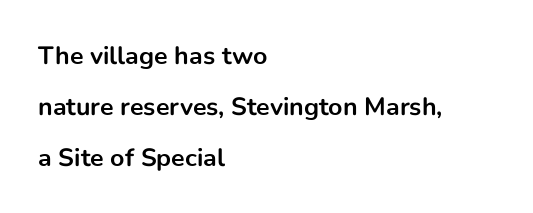
Q: Is the text bold? A: Yes.
Q: Is the text italic (slanted)? A: No, it is upright.
Q: Is the text underlined? A: No.
Q: How is the paragraph aligned? A: Left-aligned.
Q: Is the spacing between letters normal or unusually wide? A: Normal.
Q: Is the spacing between lines tight, normal or loose? A: Loose.
